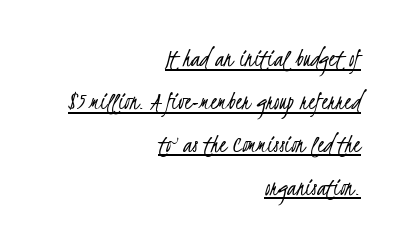
The image shows 27 px text type; set right-aligned, normal line spacing (1.59x), normal letter spacing, underlined.
